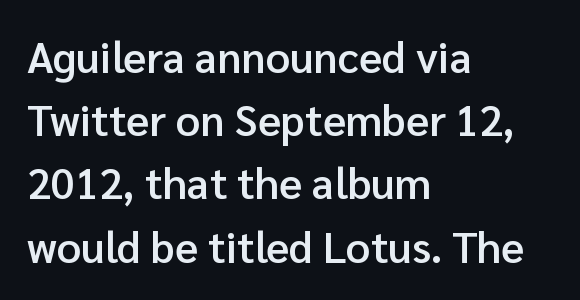
{"serif": "no", "italic": "no", "bold": "semi", "weight": "semibold", "width": "normal", "stroke_contrast": "low", "x_height": "medium", "monospaced": "no", "underline": "no", "align": "left", "line_spacing": "normal", "line_spacing_ratio": 1.47, "letter_spacing": "normal", "letter_spacing_em": 0.0, "glyph_px": 43}
